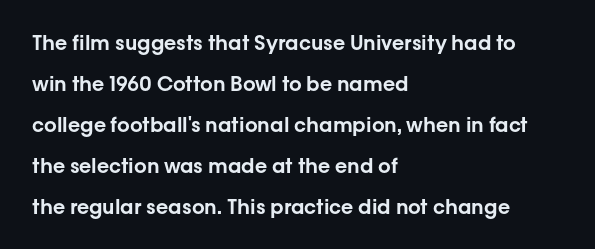
{"italic": "no", "underline": "no", "align": "left", "line_spacing": "loose", "line_spacing_ratio": 2.05, "letter_spacing": "normal", "letter_spacing_em": 0.0, "glyph_px": 20}
